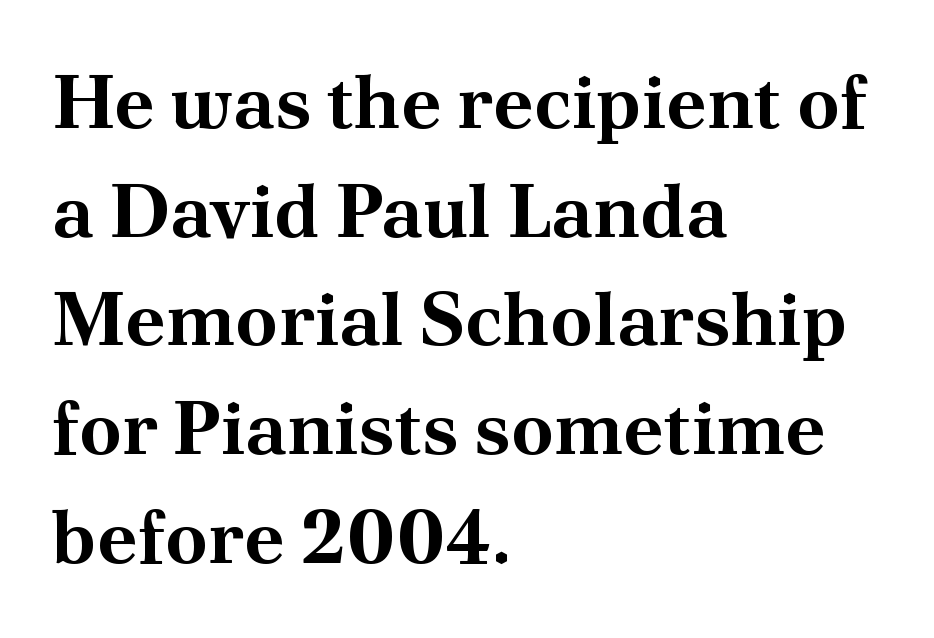
Q: Is the text bold? A: Yes.
Q: Is the text italic (slanted)? A: No, it is upright.
Q: Is the typeface a serif or a sans-serif typeface? A: Serif.
Q: Is the text underlined? A: No.
Q: How is the paragraph aligned? A: Left-aligned.
Q: Is the spacing between letters normal or unusually wide? A: Normal.
Q: Is the spacing between lines tight, normal or loose? A: Normal.
Q: Width (condensed, normal, or wide)? A: Normal.
Q: Stroke contrast? A: Medium.
Q: x-height? A: Small.
Q: Monospaced? A: No.
